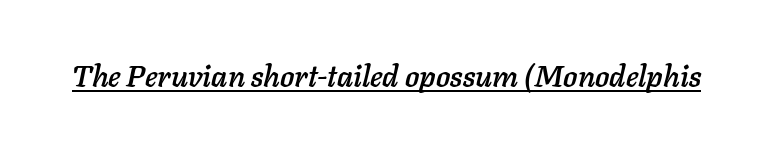
{"italic": "yes", "lean": "right", "slant_degrees": 11, "width": "normal", "stroke_contrast": "low", "x_height": "medium", "monospaced": "no", "underline": "yes", "letter_spacing": "normal", "letter_spacing_em": 0.0, "glyph_px": 30}
